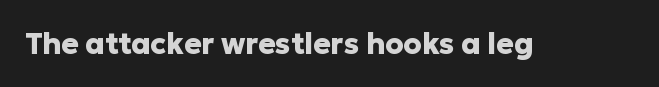
Q: Is the text bold? A: Yes.
Q: Is the text italic (slanted)? A: No, it is upright.
Q: Is the typeface a serif or a sans-serif typeface? A: Sans-serif.
Q: Is the text underlined? A: No.
Q: Is the spacing between letters normal or unusually wide? A: Normal.
Q: Width (condensed, normal, or wide)? A: Normal.
Q: Stroke contrast? A: Low.
Q: x-height? A: Medium.
Q: Monospaced? A: No.
